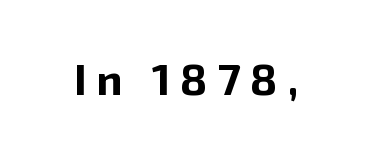
{"serif": "no", "italic": "no", "bold": "yes", "weight": "bold", "width": "normal", "stroke_contrast": "low", "x_height": "medium", "monospaced": "no", "underline": "no", "letter_spacing": "wide", "letter_spacing_em": 0.22, "glyph_px": 44}
